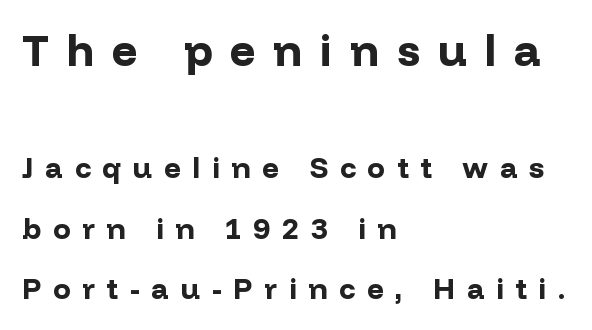
{"serif": "no", "italic": "no", "bold": "yes", "weight": "bold", "width": "normal", "stroke_contrast": "low", "x_height": "medium", "monospaced": "no", "underline": "no", "align": "left", "line_spacing": "loose", "line_spacing_ratio": 2.09, "letter_spacing": "wide", "letter_spacing_em": 0.41, "larger_block": "first", "size_ratio": 1.52, "glyph_px": 44}
